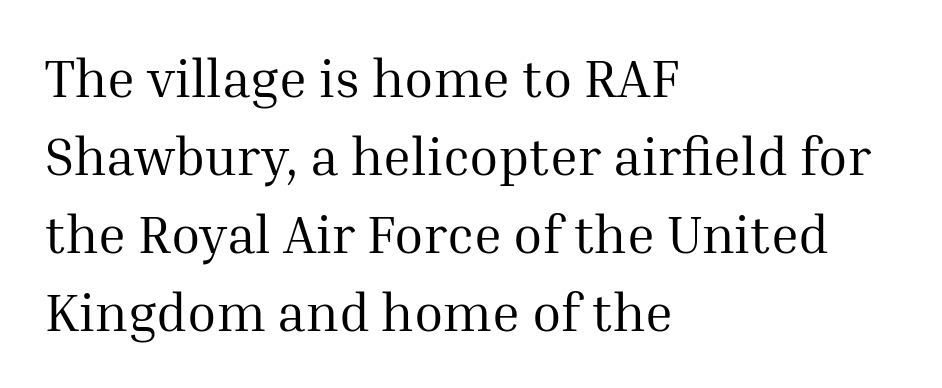
Weight: regular or lighter. Do the characters align in a grid? No, the font is proportional. The rendering keeps characters at their native spacing. This sample uses an upright cut, with every glyph sitting square on the baseline. Old-style or modern, the face here clearly has serifs.
